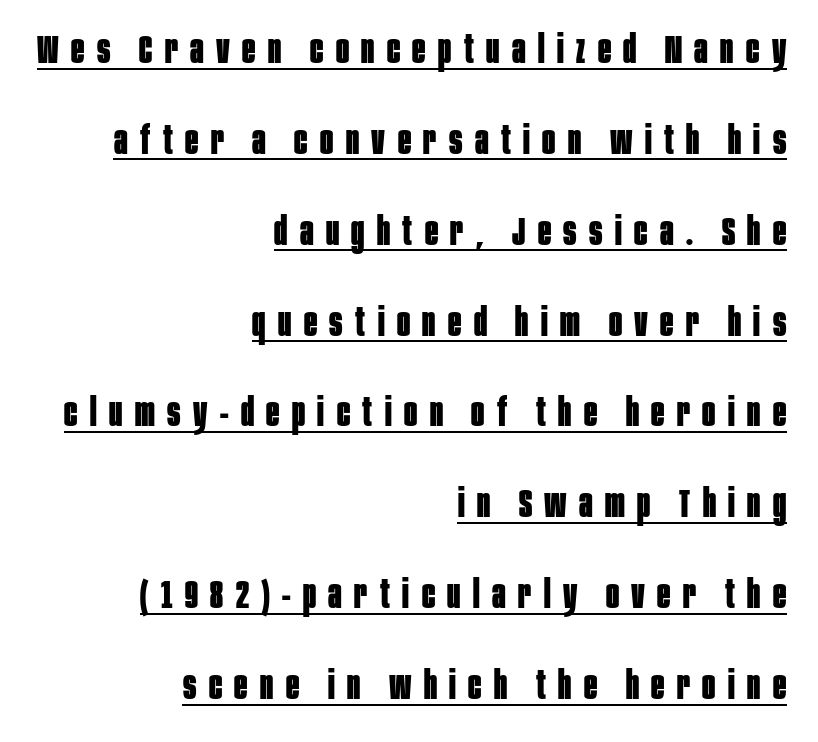
The image shows 39 px bold, condensed sans-serif type, upright; set right-aligned, loose line spacing (2.33x), unusually wide letter spacing (+0.32 em), underlined; low stroke contrast and a large x-height.
